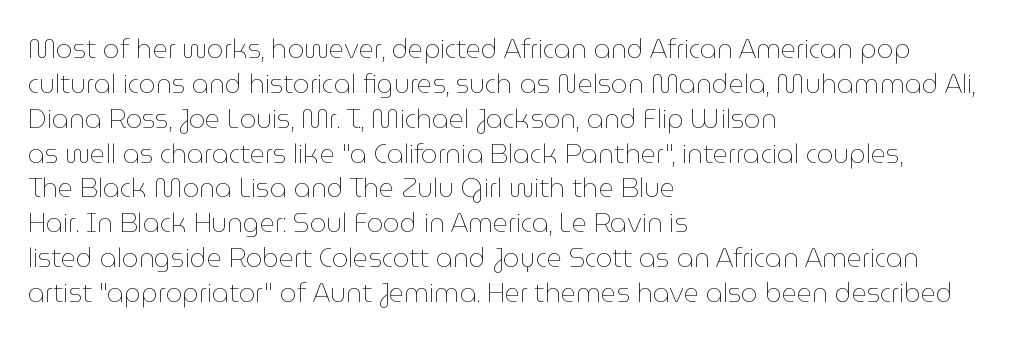
Q: Is the text bold? A: No.
Q: Is the text italic (slanted)? A: No, it is upright.
Q: Is the text underlined? A: No.
Q: How is the paragraph aligned? A: Left-aligned.
Q: Is the spacing between letters normal or unusually wide? A: Normal.
Q: Is the spacing between lines tight, normal or loose? A: Normal.
